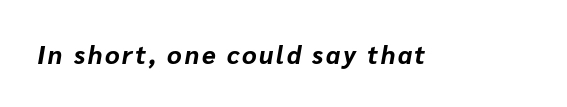
Compared with ordinary roman type, these characters are visibly tilted. No word sits above an underline. In terms of weight, the rendering is a true, heavy bold.
